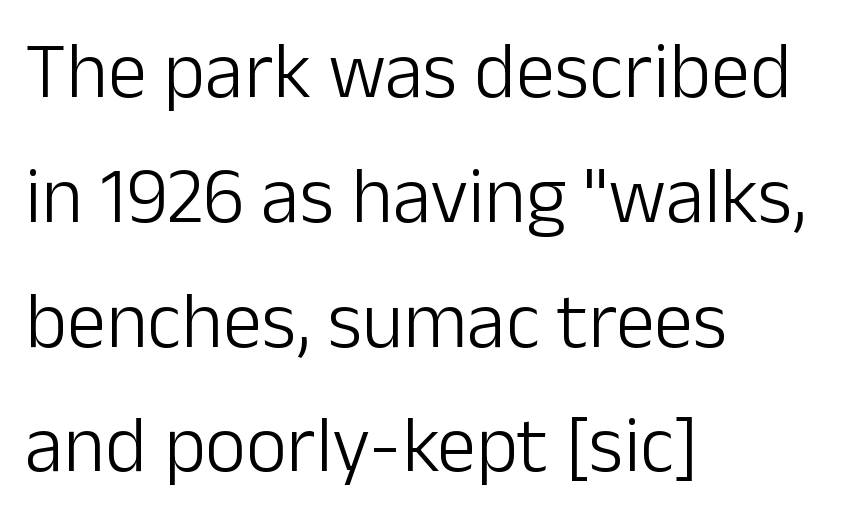
The image shows 79 px light sans-serif type, upright; set left-aligned, normal line spacing (1.58x), normal letter spacing, not underlined; low stroke contrast and a medium x-height.
